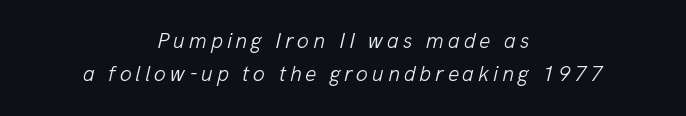
Q: Is the text bold? A: No.
Q: Is the text italic (slanted)? A: Yes, it leans right by about 13 degrees.
Q: Is the text underlined? A: No.
Q: How is the paragraph aligned? A: Centered.
Q: Is the spacing between lines tight, normal or loose? A: Normal.
